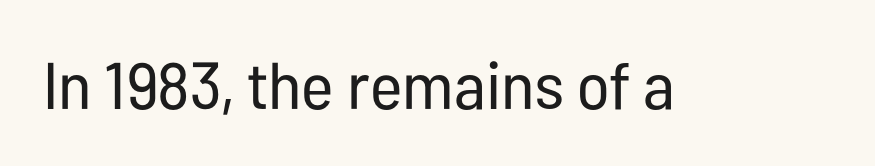
Ascenders rise straight up at ninety degrees. The gap between lines stays unmarked. The typeface chosen for these lines omits serifs. Here the designer chose a conventional face with non-uniform glyph widths. What stands out about the letter spacing? Nothing — it is the standard amount.
